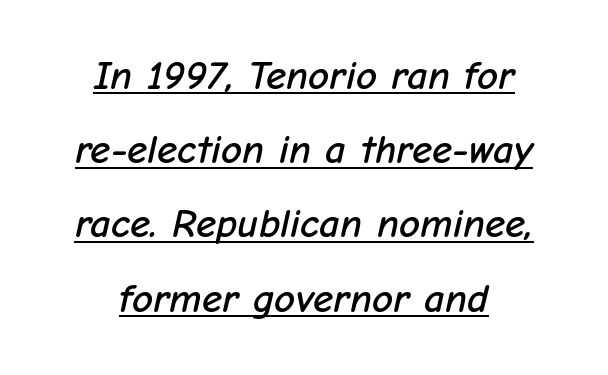
The image shows 41 px text type, italic (leaning right); set centered, line spacing 1.81x, normal letter spacing, underlined; low stroke contrast and a medium x-height.
